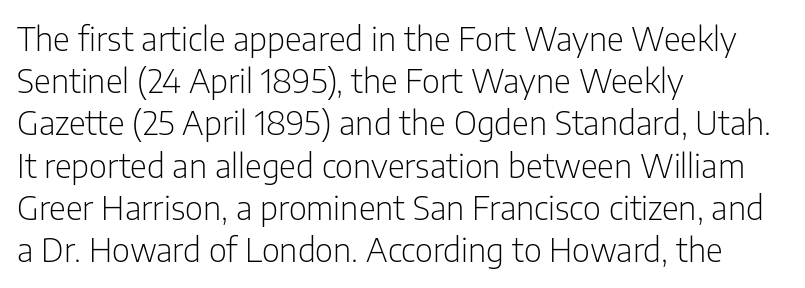
Stroke mass is kept to a normal reading level or below. Does the lettering tilt? It doesn't — this is upright. The type is set solid horizontally, with unmodified tracking. Typeset ragged right — the left edge is the straight one. Compared with typical paragraphs, the rows here are spaced about the same. Nobody drew a line under any word here.
